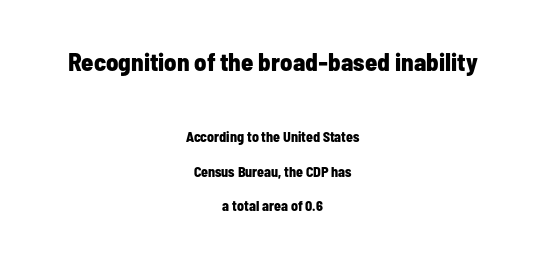
The image shows 25 px bold type, upright; set centered, loose line spacing (2.48x), normal letter spacing, not underlined; the first (top) block is 1.79x larger.
